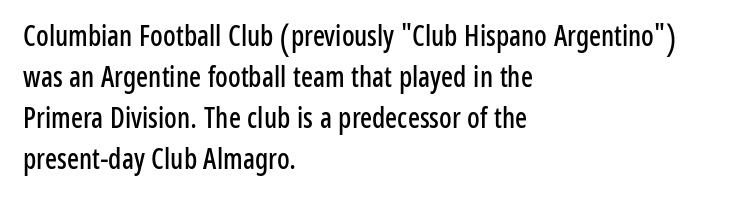
{"serif": "no", "italic": "no", "width": "condensed", "stroke_contrast": "low", "x_height": "medium", "monospaced": "no", "underline": "no", "align": "left", "line_spacing": "normal", "line_spacing_ratio": 1.47, "letter_spacing": "normal", "letter_spacing_em": 0.0, "glyph_px": 28}
